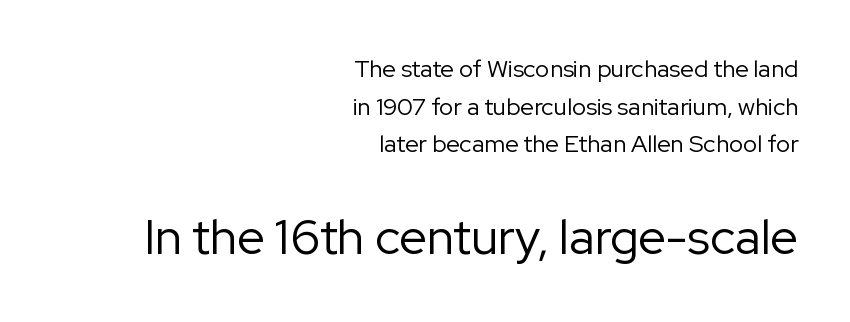
{"serif": "no", "italic": "no", "bold": "no", "weight": "regular", "width": "normal", "stroke_contrast": "low", "x_height": "medium", "monospaced": "no", "underline": "no", "align": "right", "line_spacing": "normal", "line_spacing_ratio": 1.57, "letter_spacing": "normal", "letter_spacing_em": 0.0, "larger_block": "second", "size_ratio": 2.04, "glyph_px": 49}
